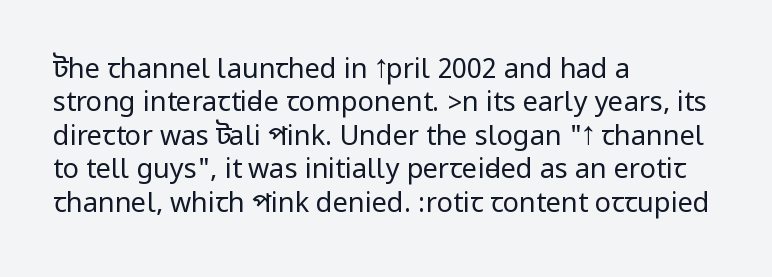
The image shows 27 px text type, upright; set left-aligned, line spacing 1.24x, normal letter spacing, not underlined.
